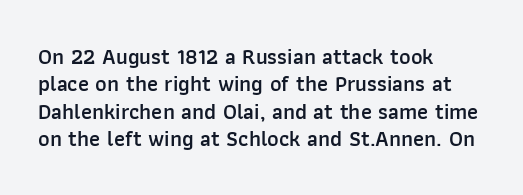
The image shows 22 px text type, upright; set left-aligned, normal line spacing (1.25x), normal letter spacing, not underlined.
